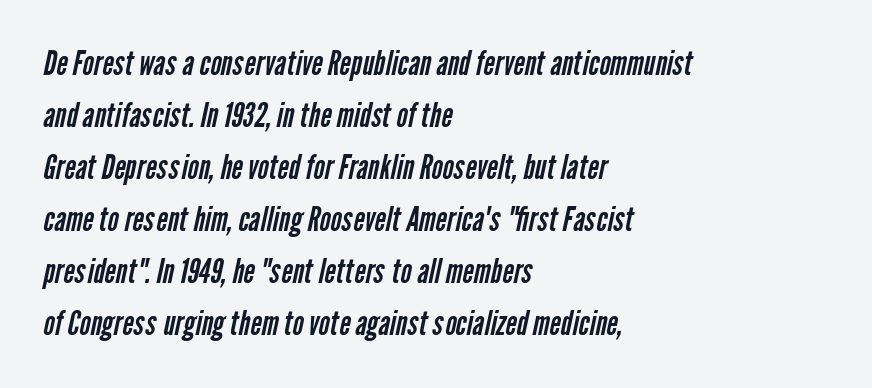
The letterforms sit shoulder to shoulder at normal distance. One glance says typical: line gaps are just what's usual. Weight class: somewhere from thin through regular. The rendering uses natural spacing where letterforms have individual widths. These lines are composed in type without serifs.
